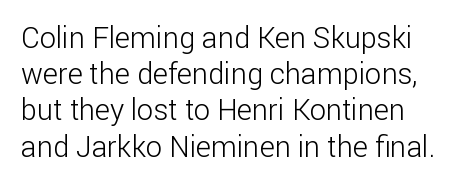
{"serif": "no", "italic": "no", "bold": "no", "weight": "light", "width": "normal", "stroke_contrast": "low", "x_height": "medium", "monospaced": "no", "underline": "no", "line_spacing": "normal", "line_spacing_ratio": 1.25, "letter_spacing": "normal", "letter_spacing_em": 0.0, "glyph_px": 29}
